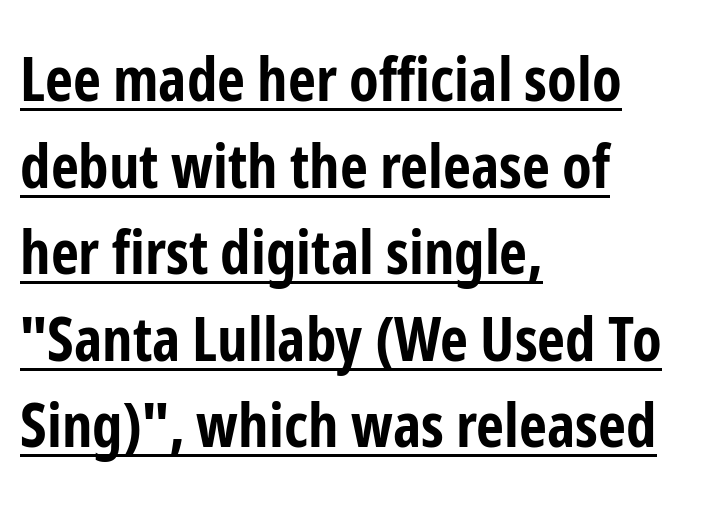
Character widths vary here, with narrow letters taking less room than wide ones. The block of text has a typical density, with ordinary space between rows. Every stem runs plumb, perpendicular to the baseline. The letters are bold, with thick, heavy strokes. No extra tracking has been applied to these lines. No feet cap the strokes, marking this as sans-serif type.
